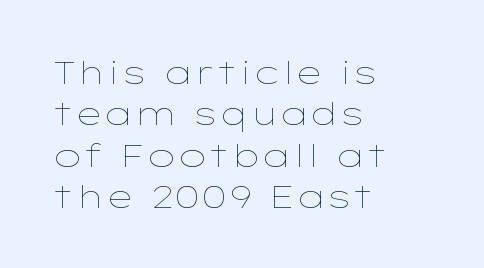
The image shows 32 px thin, wide type, upright; set left-aligned, normal line spacing (1.29x), normal letter spacing, not underlined; low stroke contrast and a medium x-height.
